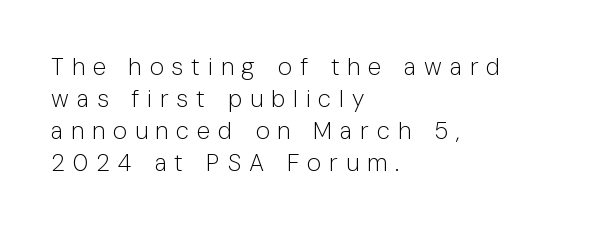
Q: Is the text bold? A: No.
Q: Is the text italic (slanted)? A: No, it is upright.
Q: Is the text underlined? A: No.
Q: How is the paragraph aligned? A: Left-aligned.
Q: Is the spacing between letters normal or unusually wide? A: Unusually wide.
Q: Is the spacing between lines tight, normal or loose? A: Normal.
